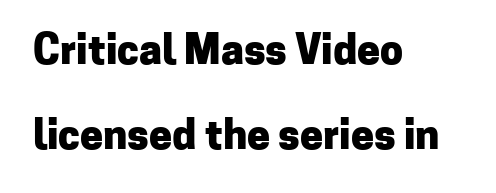
Q: Is the text bold? A: Yes.
Q: Is the text italic (slanted)? A: No, it is upright.
Q: Is the typeface a serif or a sans-serif typeface? A: Sans-serif.
Q: Is the text underlined? A: No.
Q: How is the paragraph aligned? A: Left-aligned.
Q: Is the spacing between letters normal or unusually wide? A: Normal.
Q: Is the spacing between lines tight, normal or loose? A: Loose.
Q: Width (condensed, normal, or wide)? A: Normal.
Q: Stroke contrast? A: Low.
Q: x-height? A: Medium.
Q: Monospaced? A: No.
